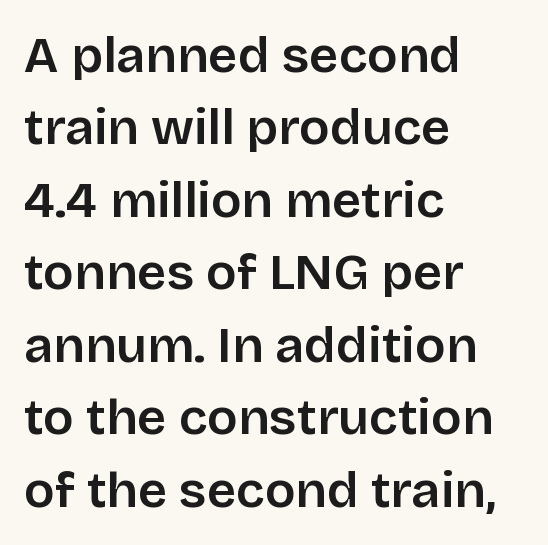
In terms of posture, this sample is upright. Interline gaps are of average width in this sample. In CSS terms this would be text-align: left. No word sits above an underline. The letters advance in unequal steps, a hallmark of proportional type.
